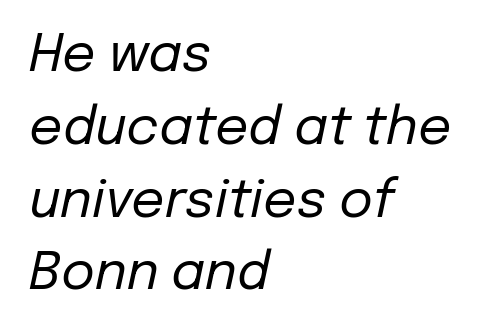
The image shows 52 px regular-weight type, italic (leaning right); set left-aligned, normal line spacing (1.4x), normal letter spacing, not underlined; low stroke contrast and a medium x-height.
